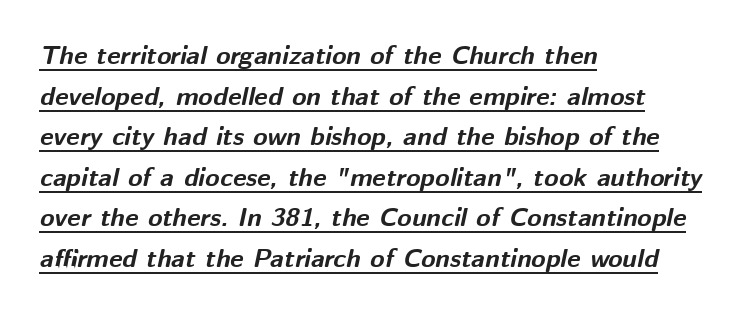
Horizontal bands of white between lines are of average thickness. Italic? Definitely — the glyphs are oblique. Underline: present. The horizontal fit of the characters is conventional and even. These words are printed bold, with thick strokes throughout. The rag falls on the right side of this text block.
